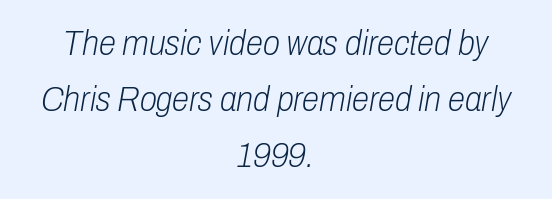
Letters rest on an invisible, unmarked baseline. The lines are quadded center. Slant detected: the letters are inclined. On a weight scale, this lands at 450 or below. You could not count columns in this text — the font is proportionally spaced. Between one letter and the next there's only the usual sliver of space.
